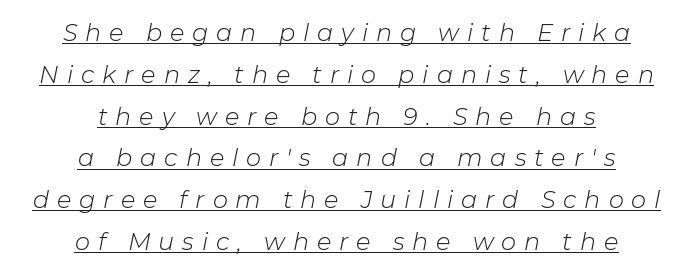
Q: Is the text bold? A: No.
Q: Is the text italic (slanted)? A: Yes, it leans right by about 11 degrees.
Q: Is the text underlined? A: Yes.
Q: How is the paragraph aligned? A: Centered.
Q: Is the spacing between letters normal or unusually wide? A: Unusually wide.
